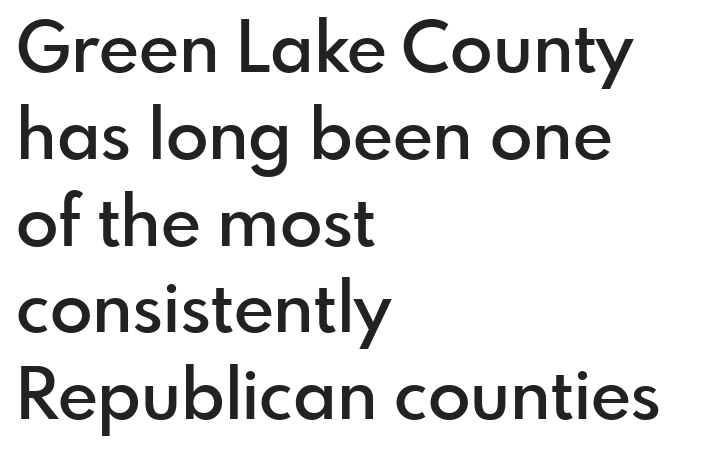
A clean baseline with only descenders dipping below it. Each line starts at the same left margin while the right side varies. Do the characters align in a grid? No, the font is proportional. This is sans-serif lettering, the kind often seen on screens and signage. Observe the ordinary spacing: letters are neighbours, not strangers. I'd describe the lettering as semibold — firm but not a full bold.
